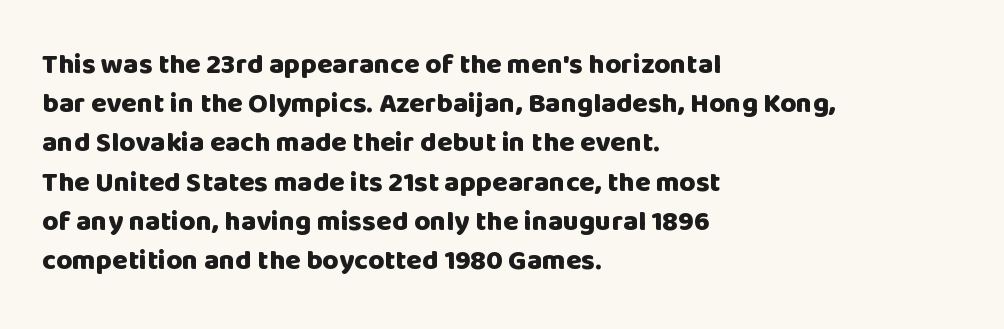
Letter spacing: default. Summary of weight: heavy, a full bold. One-word summary of the alignment: left. Posture: upright roman. The face used here is proportionally spaced, like ordinary book or web type.
